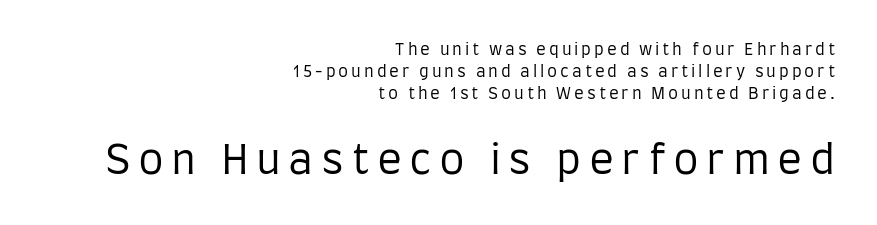
What kind of face is this? One without serifs — a sans. The baseline area is clear. The ragged edge is on the left, which tells us the setting is flush right. Varying glyph widths throughout — classic text-font behaviour. In this sample the second text group is rendered at the bigger scale.
